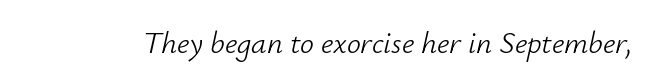
{"italic": "yes", "lean": "right", "slant_degrees": 12, "bold": "no", "weight": "light", "width": "normal", "stroke_contrast": "low", "x_height": "small", "monospaced": "no", "underline": "no", "letter_spacing": "normal", "letter_spacing_em": 0.0, "glyph_px": 31}
